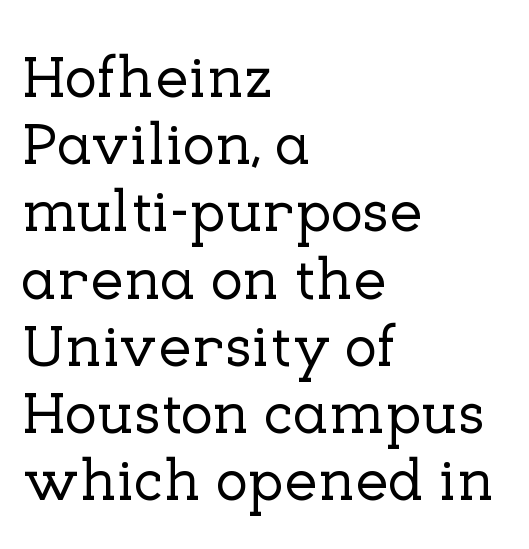
The image shows 60 px serif type, upright; set left-aligned, tight line spacing (1.12x), normal letter spacing, not underlined; low stroke contrast and a medium x-height.
